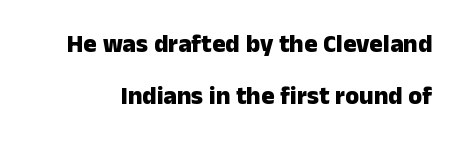
Words float on clear page, feet unadorned. The sample has been set heavy, in full bold. Inter-character spacing is left at the font's built-in metrics. This is the regular roman posture of the typeface.
